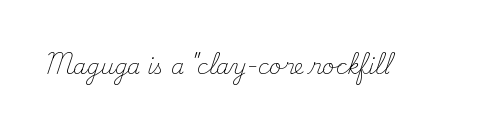
{"bold": "no", "underline": "no", "letter_spacing": "normal", "letter_spacing_em": 0.0, "glyph_px": 21}
